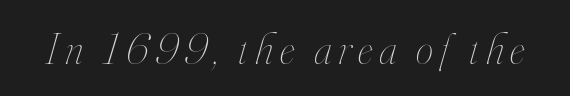
{"italic": "yes", "lean": "right", "slant_degrees": 16, "bold": "no", "weight": "thin", "width": "condensed", "stroke_contrast": "high", "x_height": "small", "monospaced": "no", "underline": "no", "glyph_px": 44}
